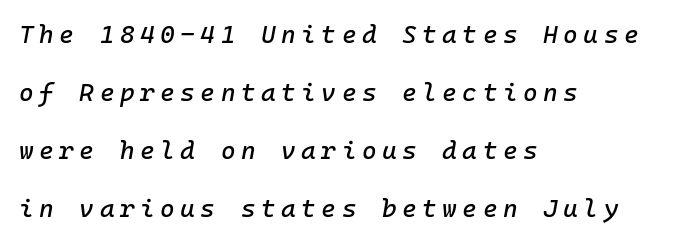
The image shows 25 px text type, italic (leaning right); set left-aligned, loose line spacing (2.32x), unusually wide letter spacing (+0.22 em), not underlined.
